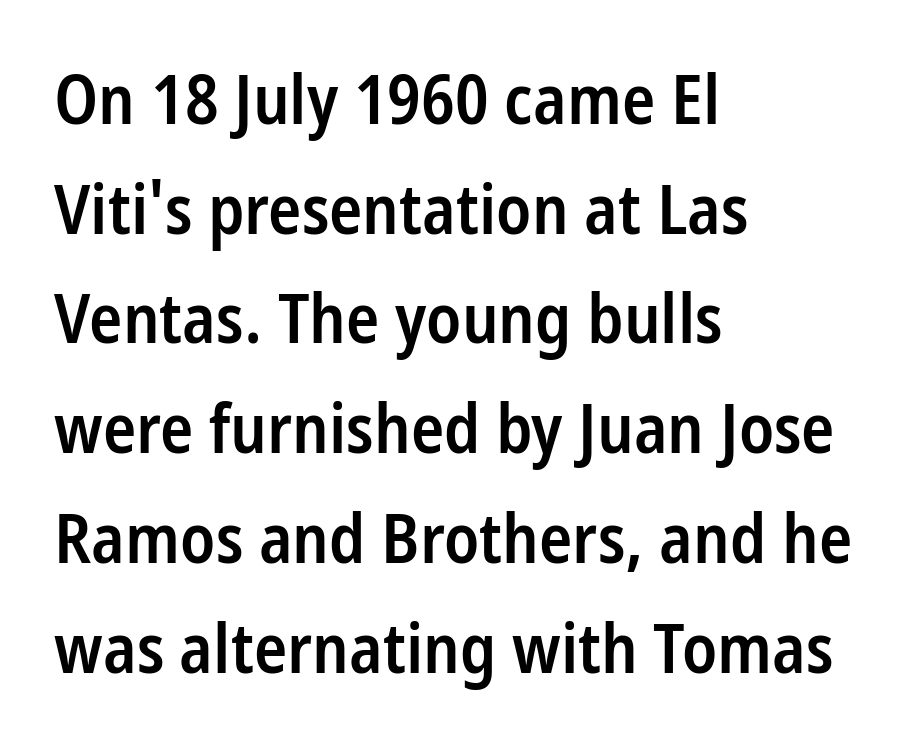
The image shows 69 px semibold, condensed sans-serif type, upright; set left-aligned, normal line spacing (1.59x), normal letter spacing, not underlined; low stroke contrast and a medium x-height.
